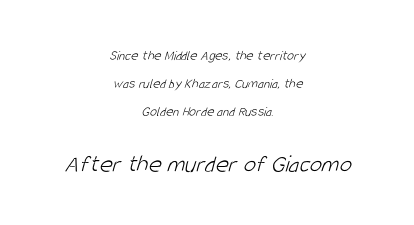
Q: Is the text bold? A: No.
Q: Is the text underlined? A: No.
Q: How is the paragraph aligned? A: Centered.
Q: Is the spacing between letters normal or unusually wide? A: Normal.
Q: Is the spacing between lines tight, normal or loose? A: Loose.
Q: Which block of text is set in a larger size, the first (top) or the second (bottom)? A: The second (bottom) one.
